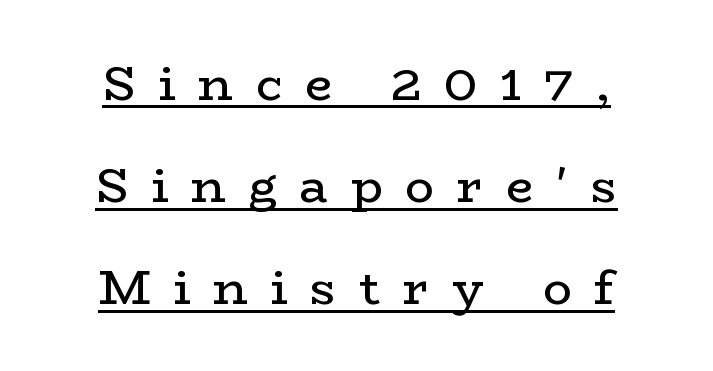
Vertically, the passage feels expansive, rows floating well apart. The horizontal fit of the characters is loose and conspicuously gappy. This is serif lettering, the kind often seen in printed books. One-word summary of the alignment: center. This is roman type, the default non-slanted kind.
